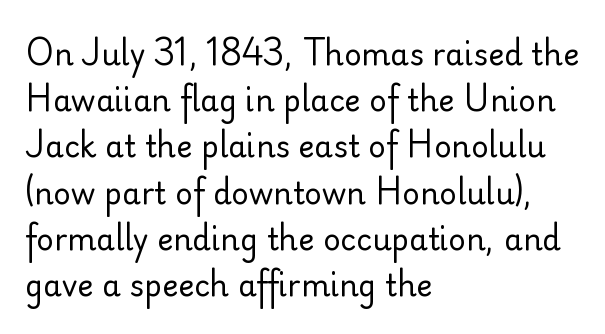
Q: Is the text bold? A: No.
Q: Is the text italic (slanted)? A: No, it is upright.
Q: Is the typeface a serif or a sans-serif typeface? A: Sans-serif.
Q: Is the text underlined? A: No.
Q: How is the paragraph aligned? A: Left-aligned.
Q: Is the spacing between letters normal or unusually wide? A: Normal.
Q: Is the spacing between lines tight, normal or loose? A: Normal.
Q: Width (condensed, normal, or wide)? A: Normal.
Q: Stroke contrast? A: Low.
Q: x-height? A: Small.
Q: Monospaced? A: No.
